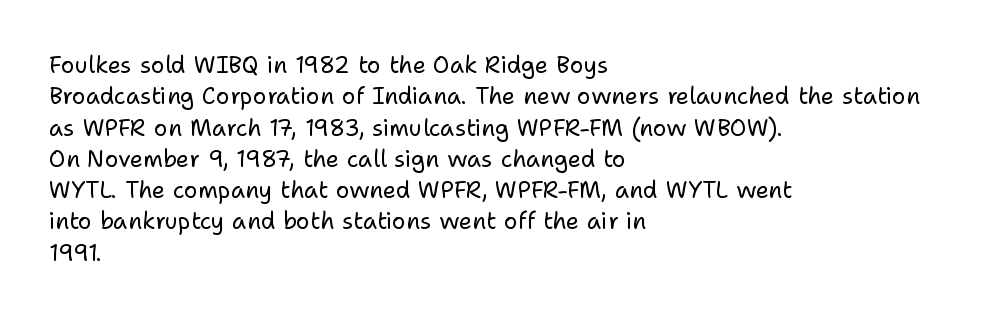
The image shows 23 px text type, upright; set left-aligned, normal line spacing (1.36x), normal letter spacing, not underlined.
